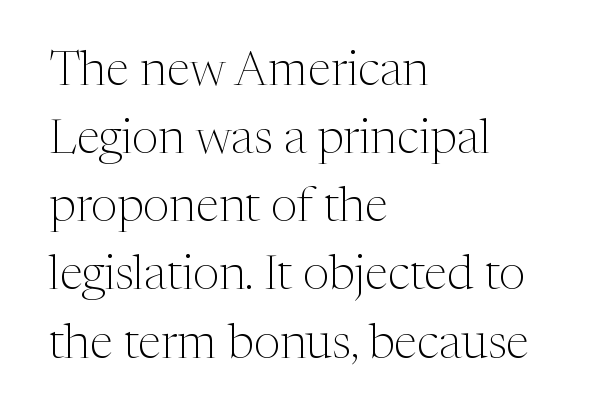
The image shows 48 px light serif type, upright; set left-aligned, normal line spacing (1.42x), normal letter spacing, not underlined; medium stroke contrast and a medium x-height.
